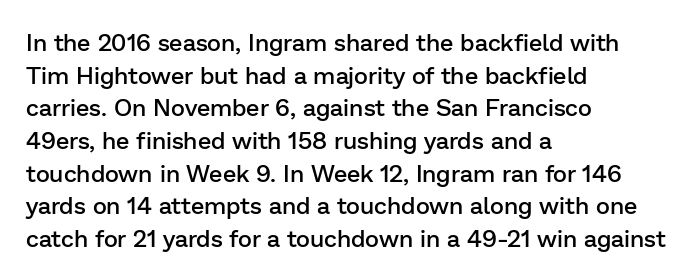
Q: Is the text bold? A: Semi-bold.
Q: Is the text italic (slanted)? A: No, it is upright.
Q: Is the text underlined? A: No.
Q: How is the paragraph aligned? A: Left-aligned.
Q: Is the spacing between letters normal or unusually wide? A: Normal.
Q: Is the spacing between lines tight, normal or loose? A: Normal.
